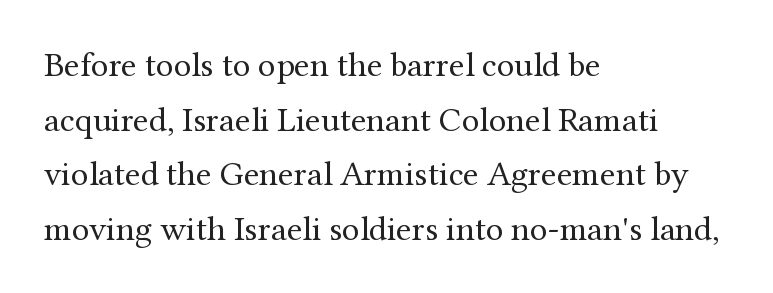
Tracking here is standard; glyphs follow each other at the usual distance. Typographically, this falls in the serif category. The passage shown is not bold in any degree. The rendering uses a moderate line-height, typical for paragraphs. Just letters on the line, the space beneath them empty.
